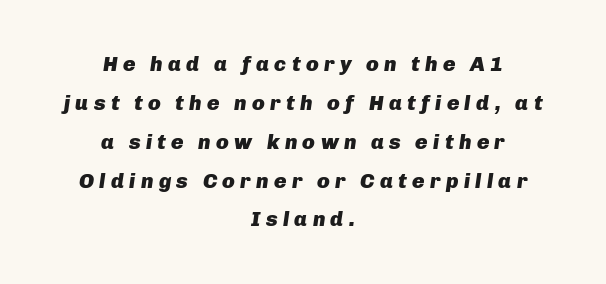
Which margin do the lines hug? Neither — every line sits in the middle. Caption: bold face, heavy strokes. Tracking value appears strongly positive — letters spread wide. The foot of each line stays bare and open. The letters are slanted; this is an italic face.
